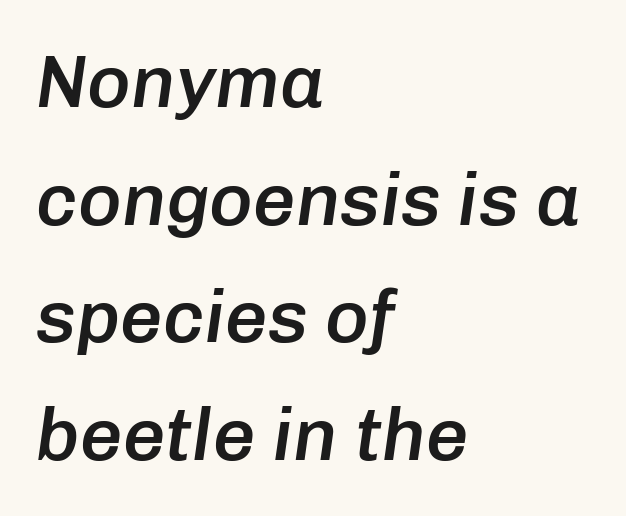
The image shows 75 px semibold type, italic (leaning right); set left-aligned, normal line spacing (1.57x), normal letter spacing, not underlined; low stroke contrast and a medium x-height.
